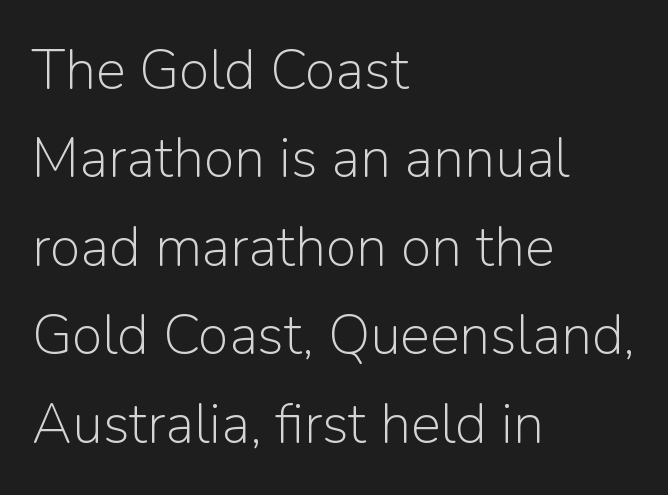
{"serif": "no", "italic": "no", "bold": "no", "weight": "light", "width": "normal", "stroke_contrast": "low", "x_height": "medium", "monospaced": "no", "underline": "no", "align": "left", "line_spacing": "normal", "line_spacing_ratio": 1.58, "letter_spacing": "normal", "letter_spacing_em": 0.0, "glyph_px": 56}
